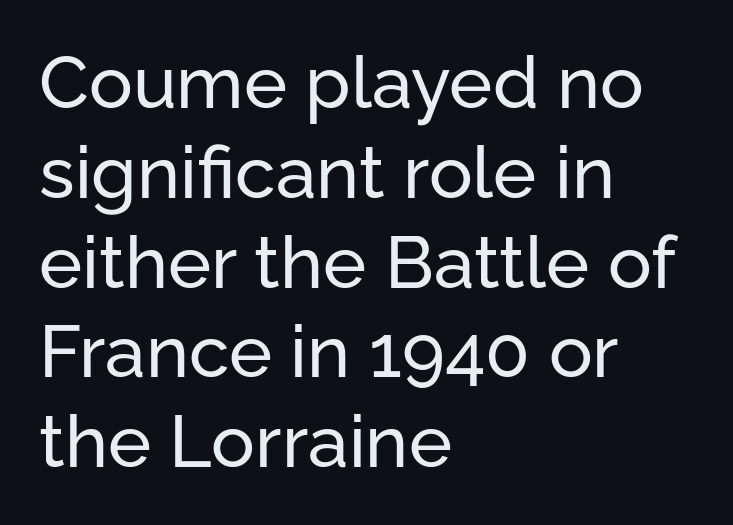
Q: Is the text italic (slanted)? A: No, it is upright.
Q: Is the typeface a serif or a sans-serif typeface? A: Sans-serif.
Q: Is the text underlined? A: No.
Q: How is the paragraph aligned? A: Left-aligned.
Q: Is the spacing between letters normal or unusually wide? A: Normal.
Q: Width (condensed, normal, or wide)? A: Normal.
Q: Stroke contrast? A: Low.
Q: x-height? A: Medium.
Q: Monospaced? A: No.
